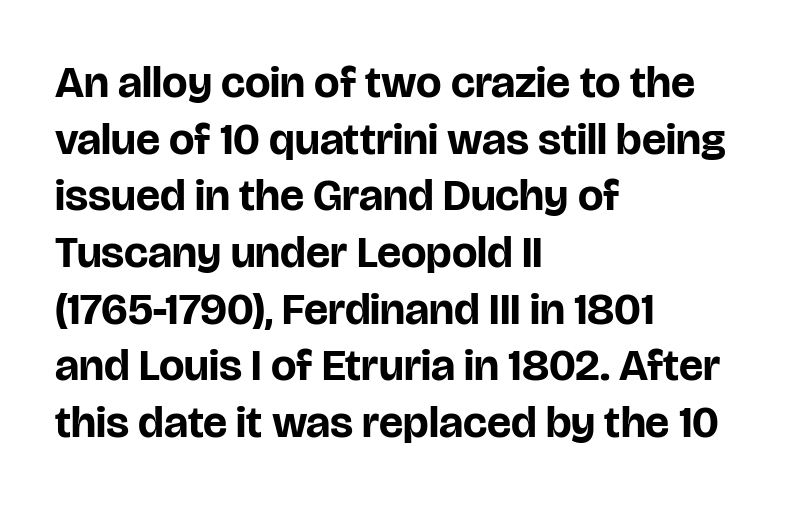
{"serif": "no", "italic": "no", "bold": "yes", "weight": "bold", "width": "normal", "stroke_contrast": "low", "x_height": "large", "monospaced": "no", "underline": "no", "align": "left", "line_spacing": "normal", "line_spacing_ratio": 1.26, "letter_spacing": "normal", "letter_spacing_em": 0.0, "glyph_px": 45}
